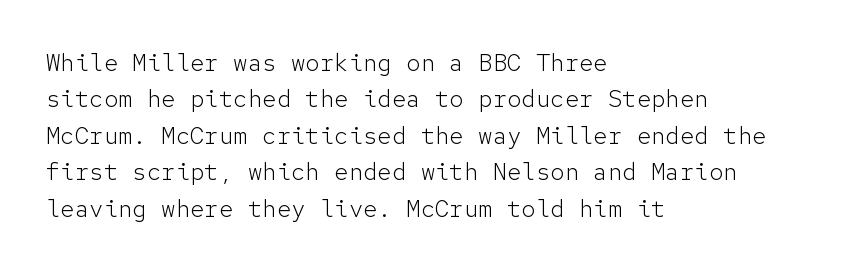
The image shows 24 px text type, upright; set left-aligned, normal line spacing (1.52x), normal letter spacing, not underlined.
